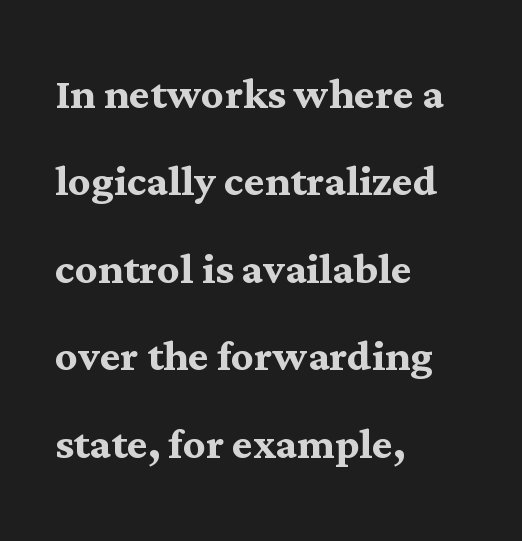
The image shows 55 px semibold serif type, upright; set left-aligned, normal line spacing (1.59x), normal letter spacing, not underlined; medium stroke contrast and a medium x-height.
